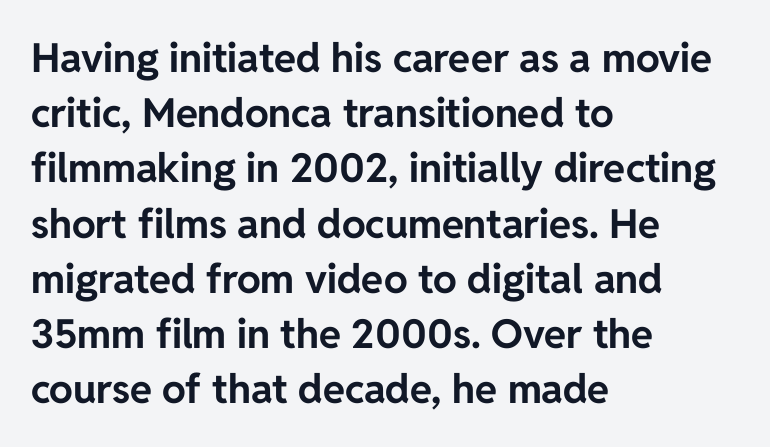
Q: Is the text bold? A: Yes.
Q: Is the text italic (slanted)? A: No, it is upright.
Q: Is the typeface a serif or a sans-serif typeface? A: Sans-serif.
Q: Is the text underlined? A: No.
Q: How is the paragraph aligned? A: Left-aligned.
Q: Is the spacing between letters normal or unusually wide? A: Normal.
Q: Is the spacing between lines tight, normal or loose? A: Normal.
Q: Width (condensed, normal, or wide)? A: Normal.
Q: Stroke contrast? A: Low.
Q: x-height? A: Medium.
Q: Monospaced? A: No.
